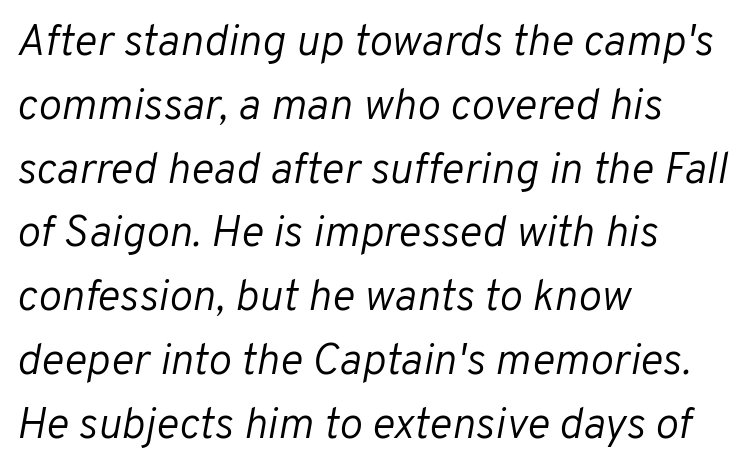
The lines in this sample share a left origin and differ only in where they stop. Compared with a typical body face, this is equally light or lighter still. Proportional: the letters do not fall into vertical columns. Bare-footed words on every line.
